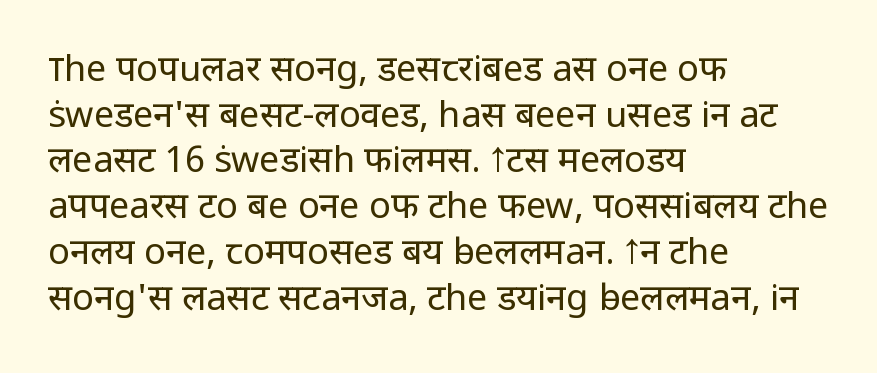
{"serif": "no", "italic": "no", "bold": "no", "weight": "regular", "width": "normal", "stroke_contrast": "low", "x_height": "medium", "monospaced": "no", "underline": "no", "align": "left", "line_spacing": "normal", "line_spacing_ratio": 1.27, "letter_spacing": "normal", "letter_spacing_em": 0.0, "glyph_px": 36}
